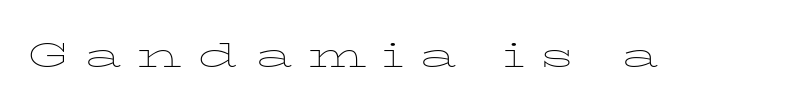
Think standard paragraph weight, or any step lighter than that. Each letter keeps its own natural width here, so spacing adapts to shape. The lettering stays uniformly vertical, giving the passage a roman look. Each word looks stretched out because of the extra space between its letters.
